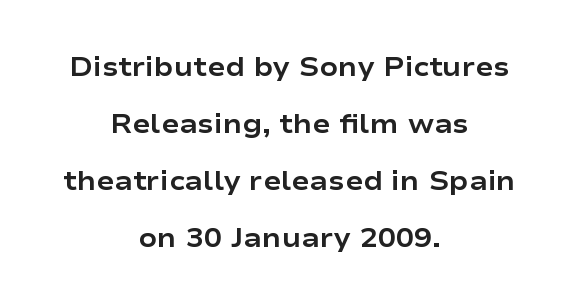
The image shows 27 px bold type, upright; set centered, loose line spacing (2.11x), normal letter spacing, not underlined.
